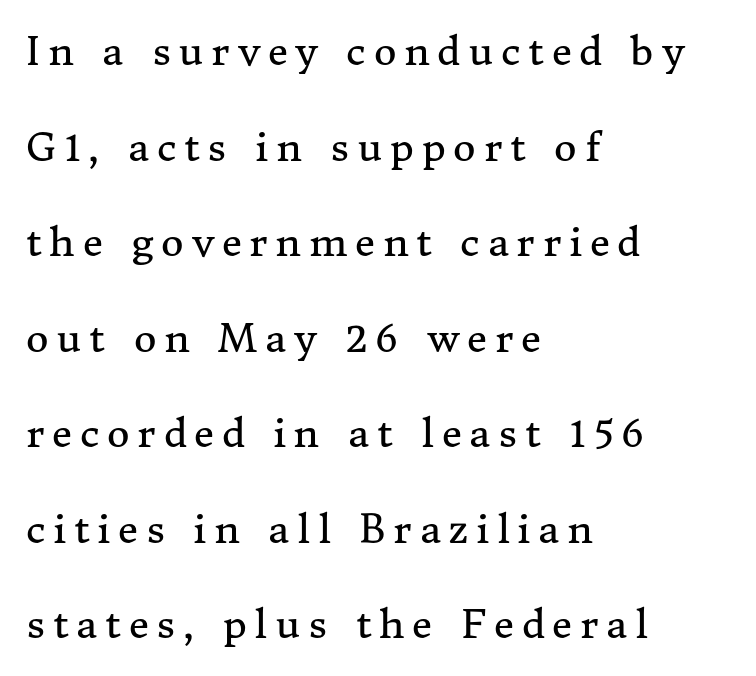
Is this a fixed-width face? No — the glyphs have proportional, varying widths. The strokes are not fattened; the text isn't bold. One glance says open: line gaps are wider than usual. The glyphs are unaccompanied by any horizontal stroke below them. Every stem runs plumb, perpendicular to the baseline.
